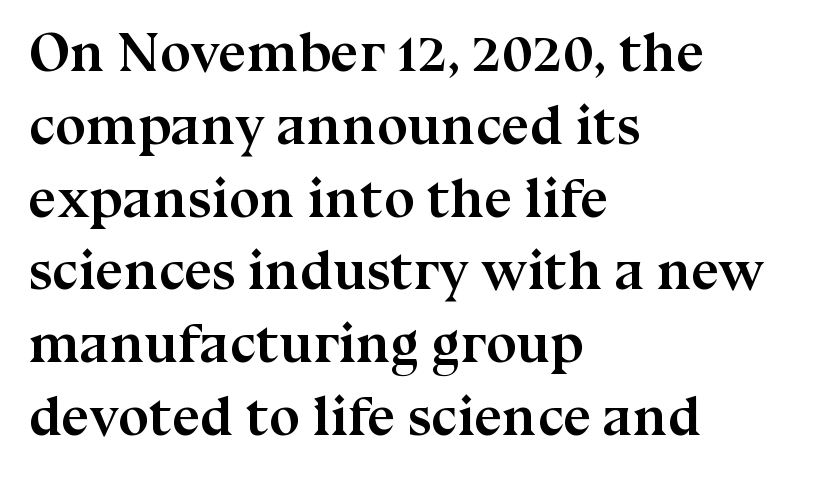
The image shows 56 px semibold serif type, upright; set left-aligned, normal line spacing (1.3x), normal letter spacing, not underlined; medium stroke contrast and a medium x-height.
